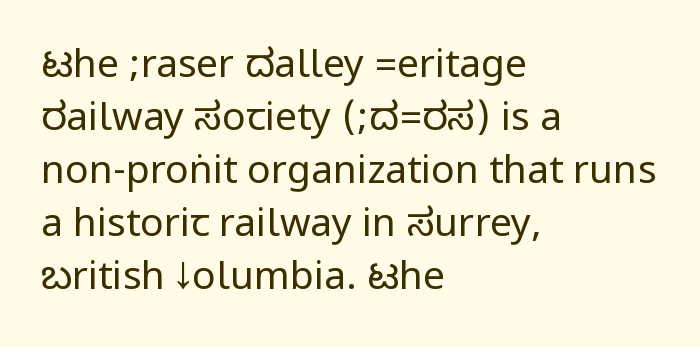
The image shows 39 px regular-weight, condensed sans-serif type, upright; set left-aligned, normal line spacing (1.36x), normal letter spacing, not underlined; low stroke contrast.
